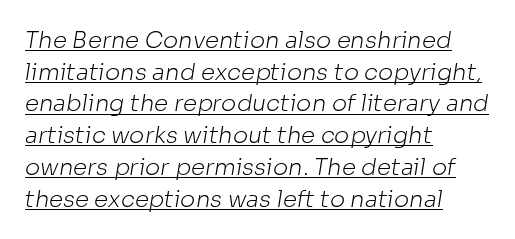
Q: Is the text bold? A: No.
Q: Is the text underlined? A: Yes.
Q: How is the paragraph aligned? A: Left-aligned.
Q: Is the spacing between letters normal or unusually wide? A: Normal.
Q: Is the spacing between lines tight, normal or loose? A: Normal.
